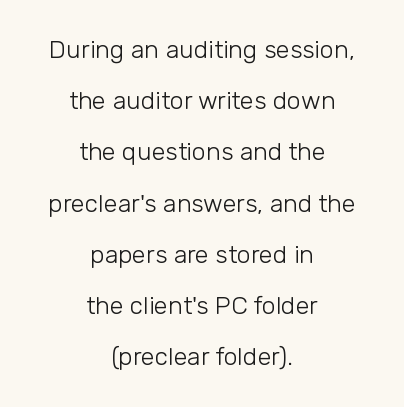
The image shows 25 px text type, upright; set centered, loose line spacing (2.05x), normal letter spacing, not underlined.
